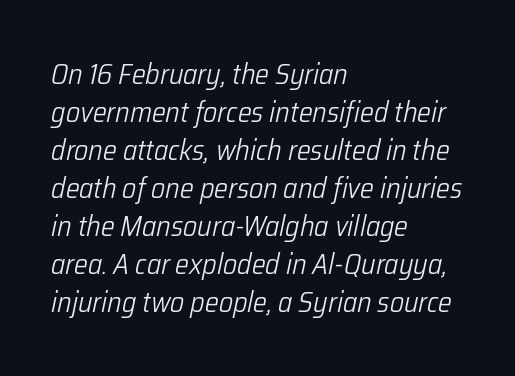
Q: Is the text bold? A: No.
Q: Is the text italic (slanted)? A: Yes, it leans right by about 12 degrees.
Q: Is the text underlined? A: No.
Q: How is the paragraph aligned? A: Left-aligned.
Q: Is the spacing between letters normal or unusually wide? A: Normal.
Q: Is the spacing between lines tight, normal or loose? A: Normal.
Q: Width (condensed, normal, or wide)? A: Condensed.
Q: Stroke contrast? A: Low.
Q: x-height? A: Medium.
Q: Monospaced? A: No.
